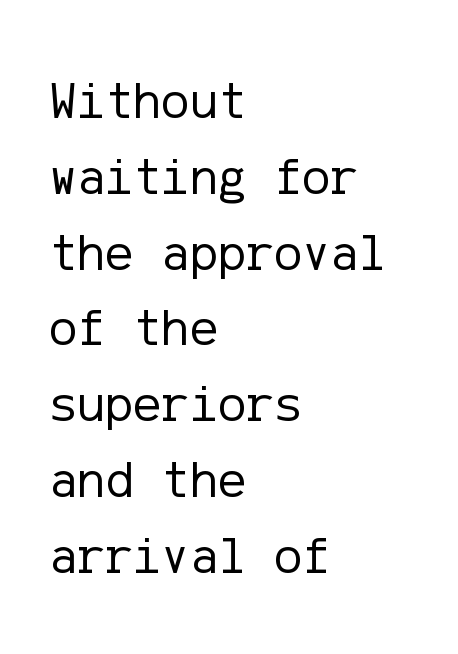
{"serif": "no", "italic": "no", "bold": "no", "weight": "regular", "width": "normal", "stroke_contrast": "low", "x_height": "medium", "underline": "no", "align": "left", "line_spacing": "normal", "line_spacing_ratio": 1.43, "letter_spacing": "normal", "letter_spacing_em": 0.0, "glyph_px": 53}
